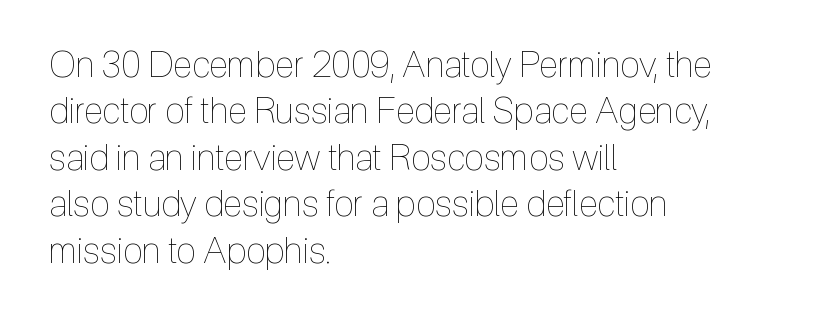
Q: Is the text bold? A: No.
Q: Is the text italic (slanted)? A: No, it is upright.
Q: Is the text underlined? A: No.
Q: How is the paragraph aligned? A: Left-aligned.
Q: Is the spacing between letters normal or unusually wide? A: Normal.
Q: Is the spacing between lines tight, normal or loose? A: Normal.
Q: Width (condensed, normal, or wide)? A: Condensed.
Q: x-height? A: Medium.
Q: Monospaced? A: No.
